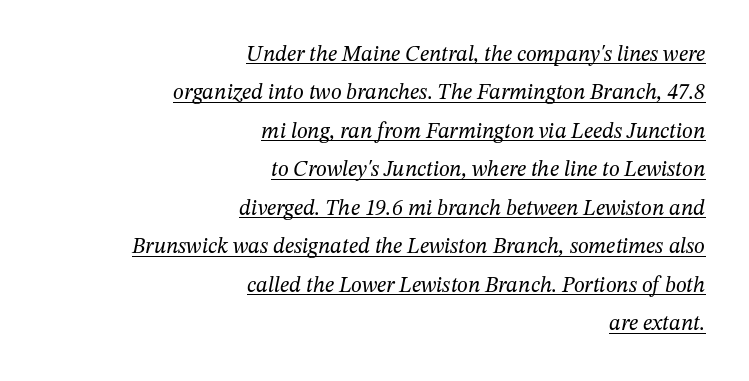
In CSS terms this would be text-align: right. In designer terms, the underline attribute is active on this setting. There's an unmistakable incline to the writing here. Stem width sits at or under what a default text font uses. Look at the tracking — it's just the regular setting, nothing added.
